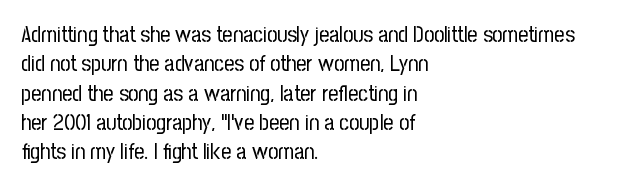
The image shows 22 px text type, upright; set left-aligned, normal line spacing (1.33x), normal letter spacing, not underlined.
